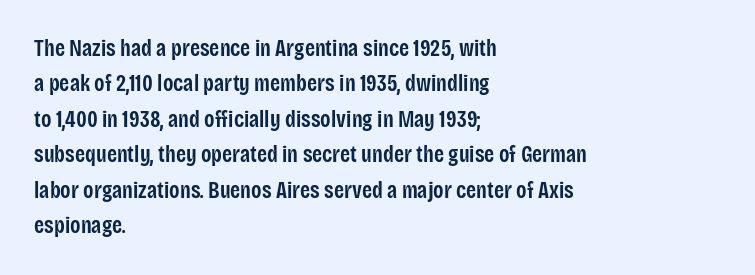
Q: Is the text bold? A: Semi-bold.
Q: Is the text italic (slanted)? A: No, it is upright.
Q: Is the text underlined? A: No.
Q: How is the paragraph aligned? A: Left-aligned.
Q: Is the spacing between letters normal or unusually wide? A: Normal.
Q: Is the spacing between lines tight, normal or loose? A: Normal.
